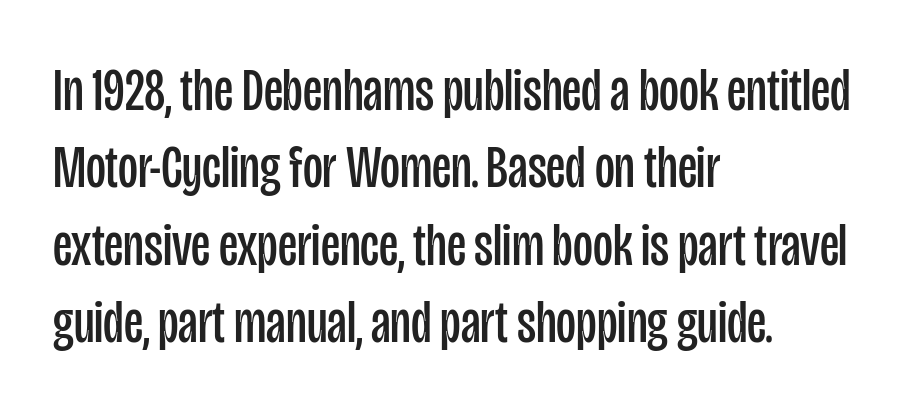
Do the characters align in a grid? No, the font is proportional. The paragraph shown leans on its left margin. The rendering uses a moderate line-height, typical for paragraphs. Students, note that the glyphs here touch the page at normal intervals. Every stem runs plumb, perpendicular to the baseline.
